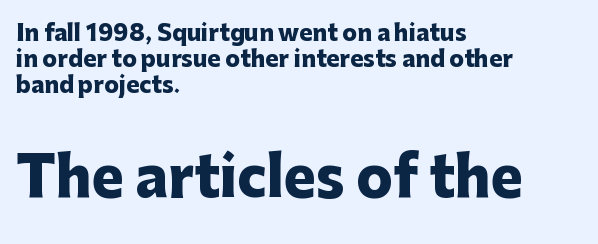
The image shows 54 px heavy sans-serif type, upright; set left-aligned, line spacing 1.18x, normal letter spacing, not underlined; the second (bottom) block is 2.45x larger; low stroke contrast and a medium x-height.
